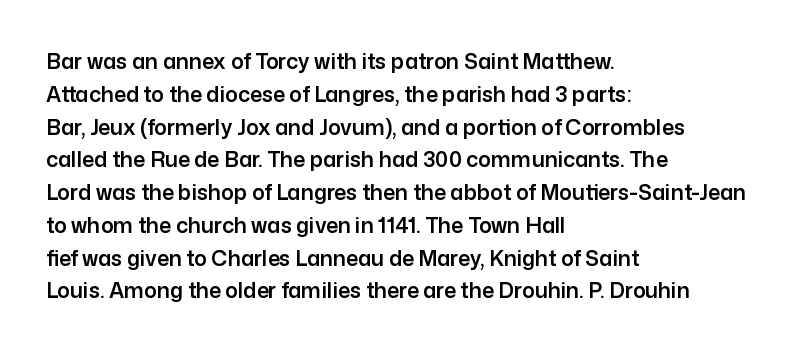
{"italic": "no", "underline": "no", "align": "left", "line_spacing": "normal", "line_spacing_ratio": 1.56, "letter_spacing": "normal", "letter_spacing_em": 0.0, "glyph_px": 21}
